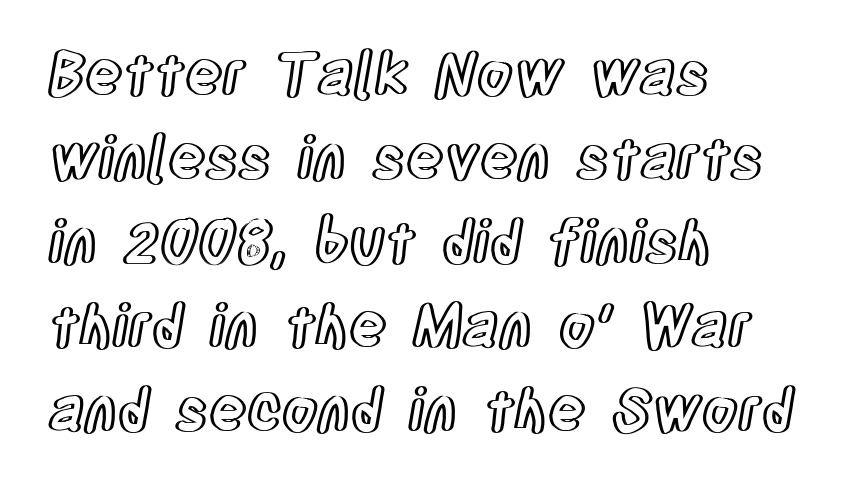
Q: Is the text italic (slanted)? A: Yes.
Q: Is the text underlined? A: No.
Q: How is the paragraph aligned? A: Left-aligned.
Q: Is the spacing between letters normal or unusually wide? A: Normal.
Q: Is the spacing between lines tight, normal or loose? A: Normal.
Q: Width (condensed, normal, or wide)? A: Condensed.
Q: x-height? A: Large.
Q: Monospaced? A: No.
